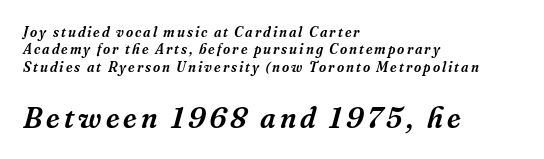
Q: Is the text italic (slanted)? A: Yes, it leans right by about 16 degrees.
Q: Is the typeface a serif or a sans-serif typeface? A: Serif.
Q: Is the text underlined? A: No.
Q: How is the paragraph aligned? A: Left-aligned.
Q: Is the spacing between lines tight, normal or loose? A: Normal.
Q: Which block of text is set in a larger size, the first (top) or the second (bottom)? A: The second (bottom) one.
Q: Width (condensed, normal, or wide)? A: Normal.
Q: Stroke contrast? A: Medium.
Q: x-height? A: Medium.
Q: Monospaced? A: No.
